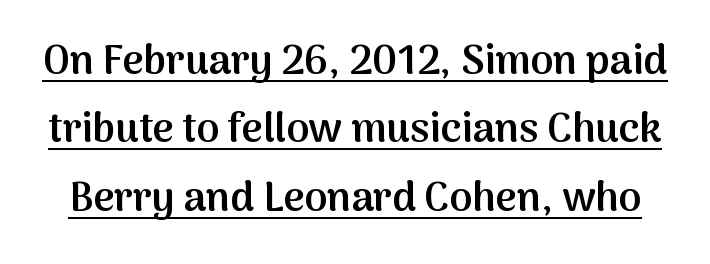
Q: Is the text bold? A: Semi-bold.
Q: Is the text italic (slanted)? A: No, it is upright.
Q: Is the typeface a serif or a sans-serif typeface? A: Sans-serif.
Q: Is the text underlined? A: Yes.
Q: Is the spacing between letters normal or unusually wide? A: Normal.
Q: Is the spacing between lines tight, normal or loose? A: Normal.
Q: Width (condensed, normal, or wide)? A: Normal.
Q: Stroke contrast? A: Medium.
Q: x-height? A: Medium.
Q: Monospaced? A: No.
